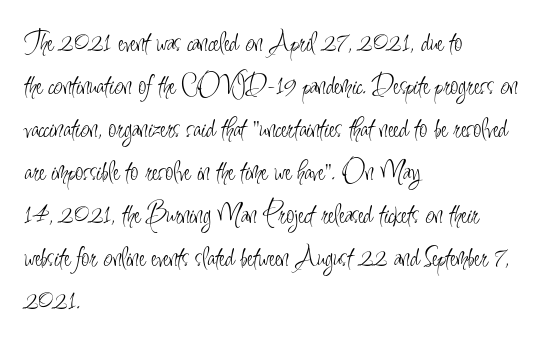
Q: Is the text bold? A: No.
Q: Is the typeface a serif or a sans-serif typeface? A: Sans-serif.
Q: Is the text underlined? A: No.
Q: How is the paragraph aligned? A: Left-aligned.
Q: Is the spacing between letters normal or unusually wide? A: Normal.
Q: Is the spacing between lines tight, normal or loose? A: Normal.
Q: Width (condensed, normal, or wide)? A: Condensed.
Q: Stroke contrast? A: Low.
Q: x-height? A: Small.
Q: Monospaced? A: No.
